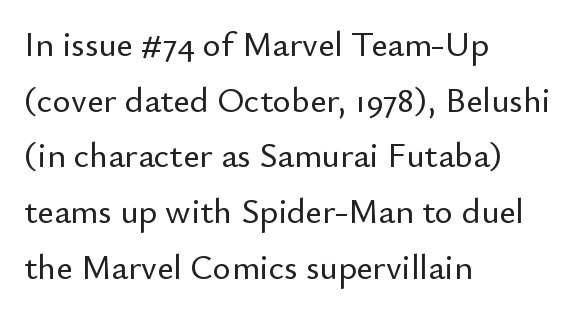
Does the type have serifs? No, each stem ends abruptly. Unlike italic type, these characters show no tilt at all. What stands out about the letter spacing? Nothing — it is the standard amount. The rendering anchors every line to the left-hand side. The zone under the glyphs is completely vacant.
